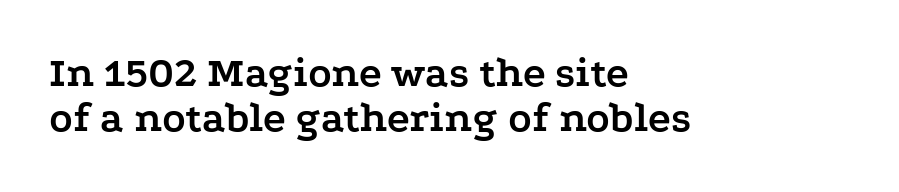
The image shows 43 px semibold, wide serif type, upright; set left-aligned, tight line spacing (1.05x), normal letter spacing, not underlined; low stroke contrast and a medium x-height.
